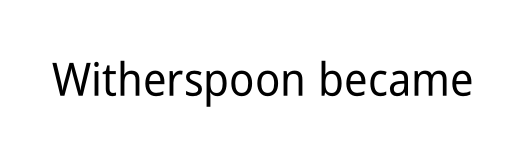
{"serif": "no", "italic": "no", "width": "condensed", "stroke_contrast": "low", "x_height": "medium", "monospaced": "no", "underline": "no", "letter_spacing": "normal", "letter_spacing_em": 0.0, "glyph_px": 46}
